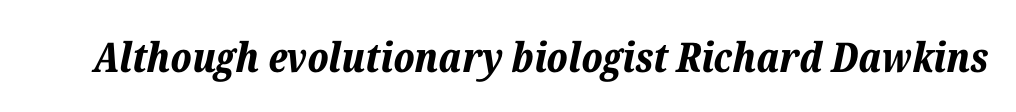
Q: Is the text bold? A: Yes.
Q: Is the text italic (slanted)? A: Yes, it leans right by about 12 degrees.
Q: Is the text underlined? A: No.
Q: Is the spacing between letters normal or unusually wide? A: Normal.
Q: Width (condensed, normal, or wide)? A: Normal.
Q: Stroke contrast? A: Low.
Q: x-height? A: Medium.
Q: Monospaced? A: No.
